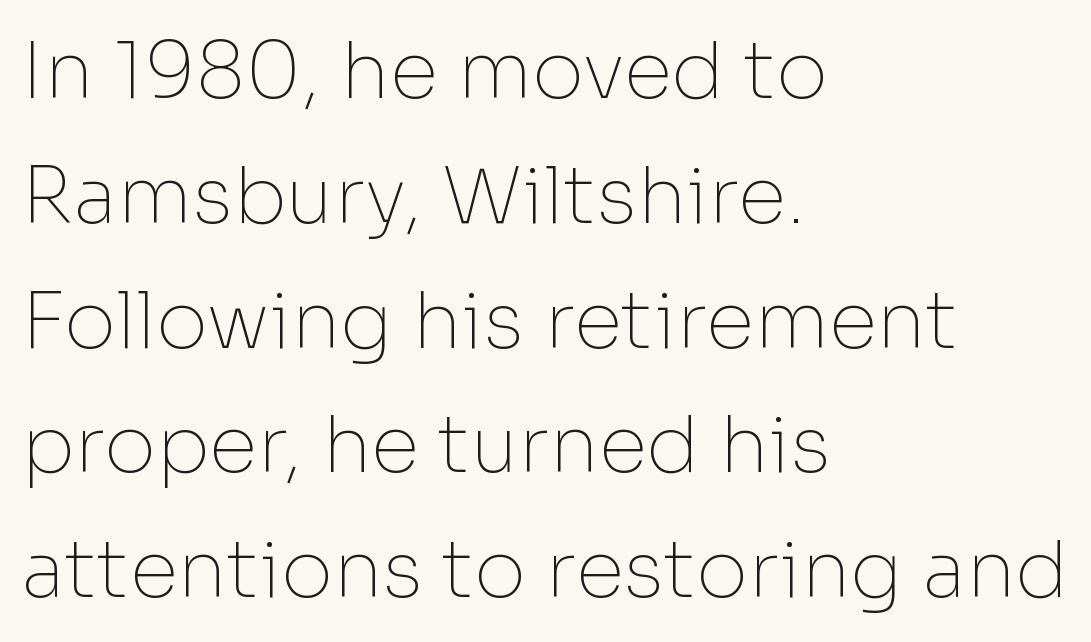
The image shows 79 px thin sans-serif type, upright; set left-aligned, normal line spacing (1.58x), normal letter spacing, not underlined; low stroke contrast and a medium x-height.
